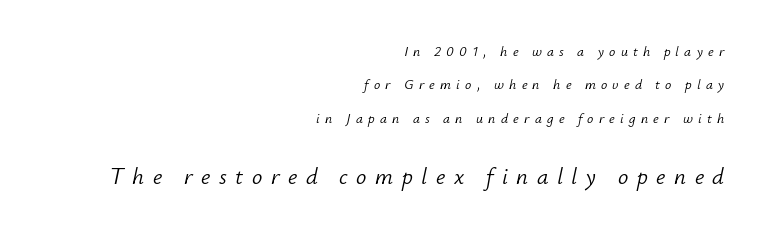
Does the copy run flush right? Yes — the right margin is perfectly even. Characters are canted at an angle relative to the baseline's perpendicular. Beneath every word, the page is bare. A great deal of white space separates one row of letters from the next.
